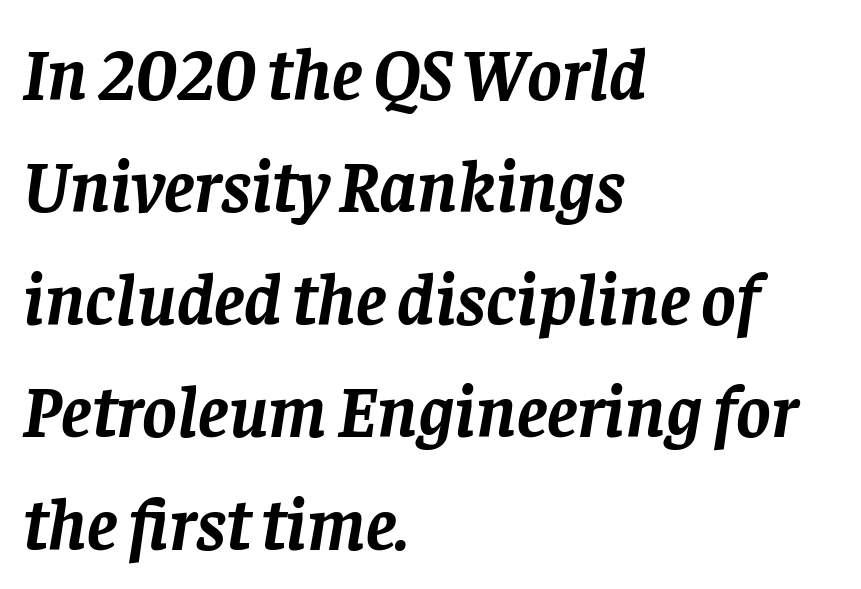
{"serif": "yes", "italic": "yes", "lean": "right", "slant_degrees": 8, "bold": "yes", "weight": "semibold", "width": "normal", "stroke_contrast": "low", "x_height": "large", "monospaced": "no", "underline": "no", "align": "left", "line_spacing": "normal", "line_spacing_ratio": 1.54, "letter_spacing": "normal", "letter_spacing_em": 0.0, "glyph_px": 73}
